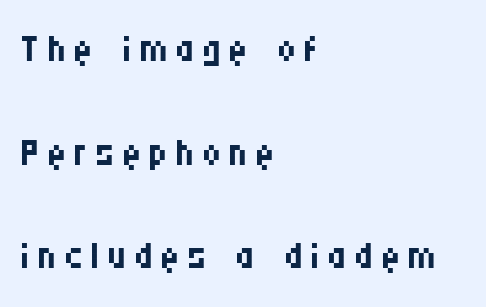
Plain, unruled lines of type. Stem width sits at or under what a default text font uses. Do the characters align in a grid? No, the font is proportional. The compositor pushed each line to the left boundary.
